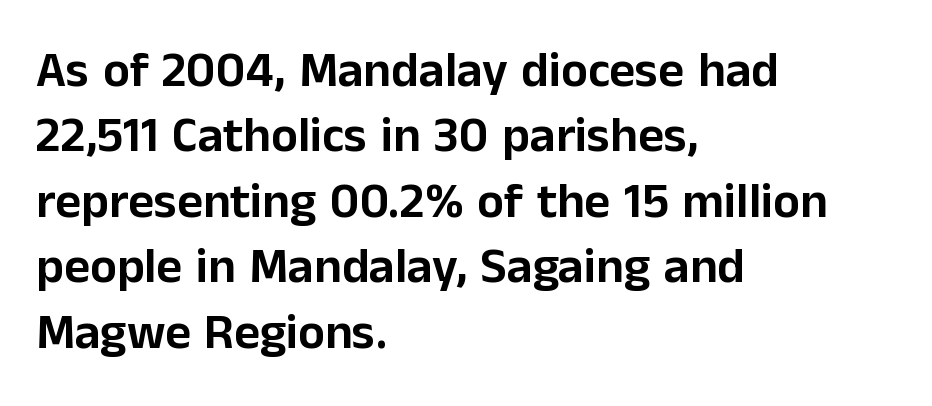
The image shows 50 px sans-serif type, upright; set left-aligned, normal line spacing (1.31x), normal letter spacing, not underlined; low stroke contrast and a medium x-height.
